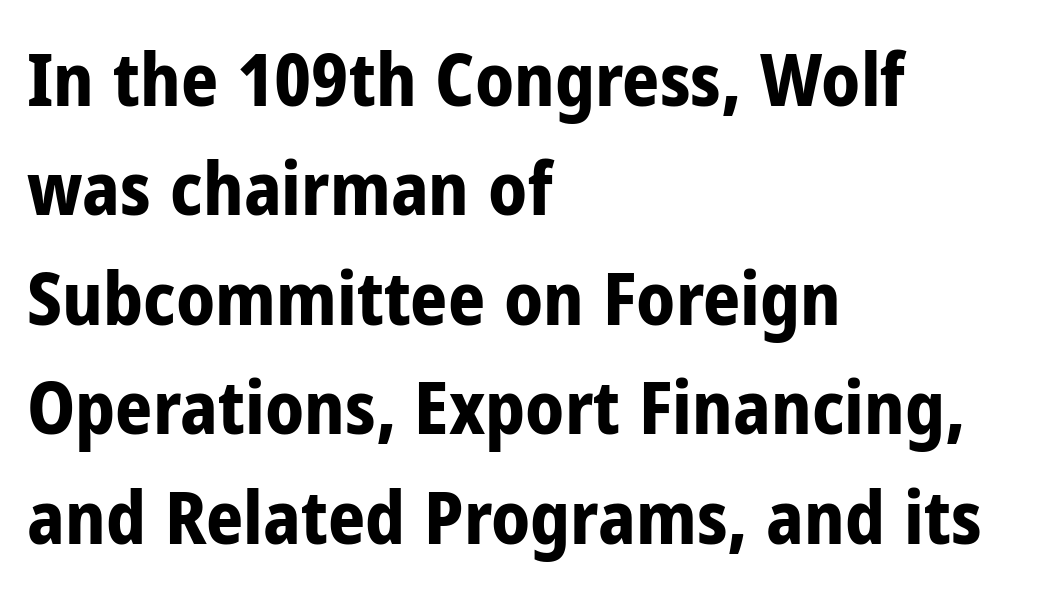
Q: Is the text bold? A: Yes.
Q: Is the text italic (slanted)? A: No, it is upright.
Q: Is the typeface a serif or a sans-serif typeface? A: Sans-serif.
Q: Is the text underlined? A: No.
Q: How is the paragraph aligned? A: Left-aligned.
Q: Is the spacing between letters normal or unusually wide? A: Normal.
Q: Is the spacing between lines tight, normal or loose? A: Normal.
Q: Width (condensed, normal, or wide)? A: Condensed.
Q: Stroke contrast? A: Low.
Q: x-height? A: Medium.
Q: Monospaced? A: No.
